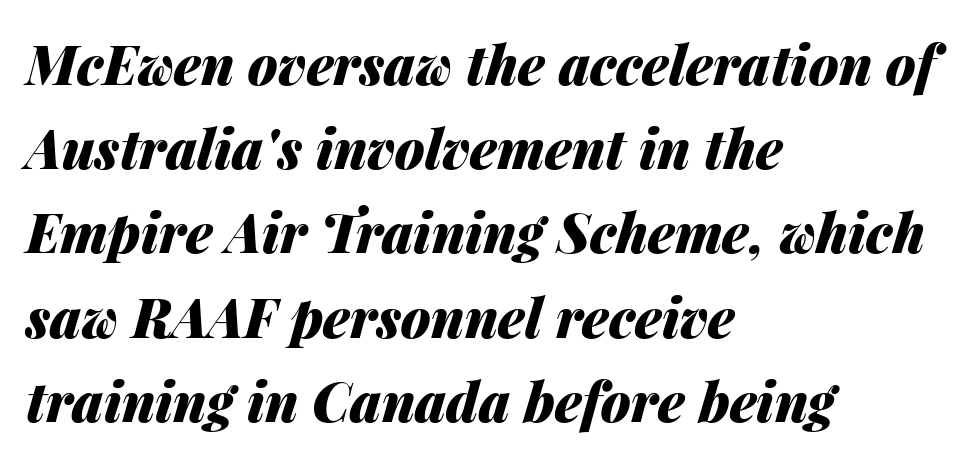
The compositor pushed each line to the left boundary. The lettering tilts uniformly, giving the passage an italic look. Heft: maximum for text — a bold. Proportional: the letters do not fall into vertical columns.
